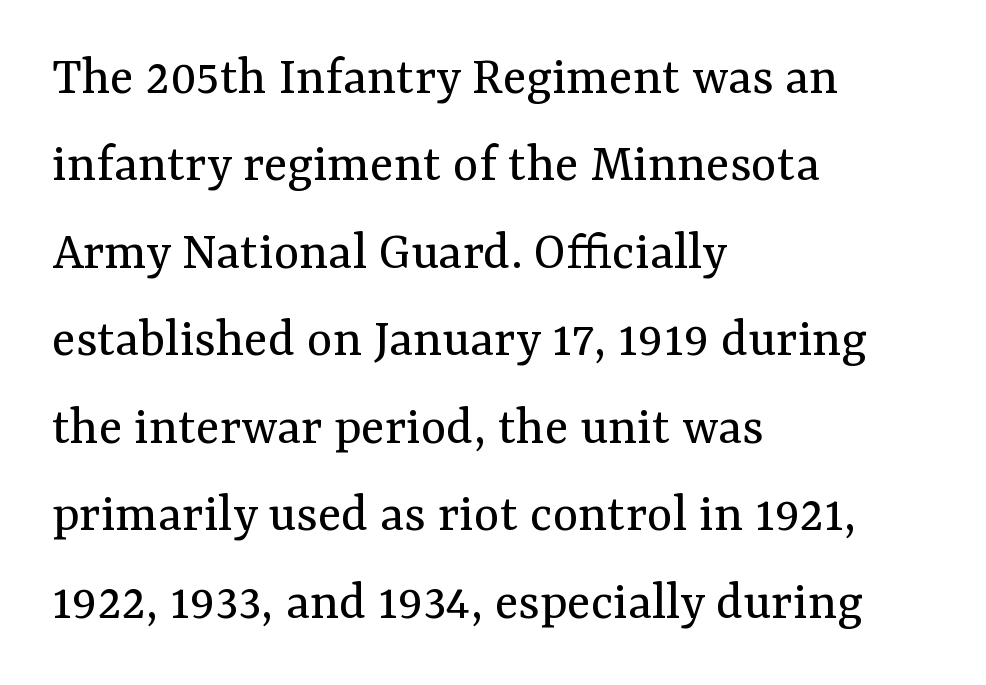
{"serif": "yes", "italic": "no", "bold": "no", "weight": "regular", "width": "normal", "stroke_contrast": "medium", "x_height": "medium", "monospaced": "no", "underline": "no", "align": "left", "line_spacing": "normal", "line_spacing_ratio": 1.59, "letter_spacing": "normal", "letter_spacing_em": 0.0, "glyph_px": 55}
